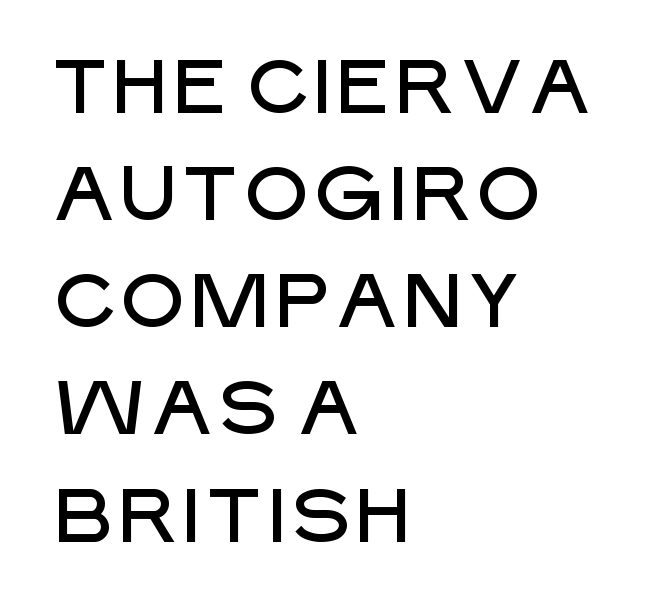
The image shows 76 px sans-serif type, upright; set left-aligned, normal line spacing (1.41x), normal letter spacing, not underlined; low stroke contrast and a large x-height.
